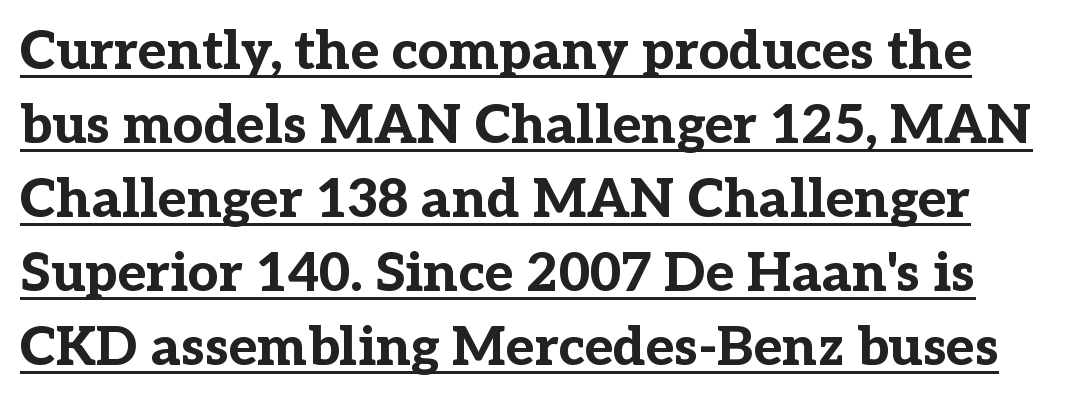
Q: Is the text bold? A: Yes.
Q: Is the text italic (slanted)? A: No, it is upright.
Q: Is the typeface a serif or a sans-serif typeface? A: Serif.
Q: Is the text underlined? A: Yes.
Q: Is the spacing between letters normal or unusually wide? A: Normal.
Q: Is the spacing between lines tight, normal or loose? A: Normal.
Q: Width (condensed, normal, or wide)? A: Normal.
Q: Stroke contrast? A: Low.
Q: x-height? A: Medium.
Q: Monospaced? A: No.
